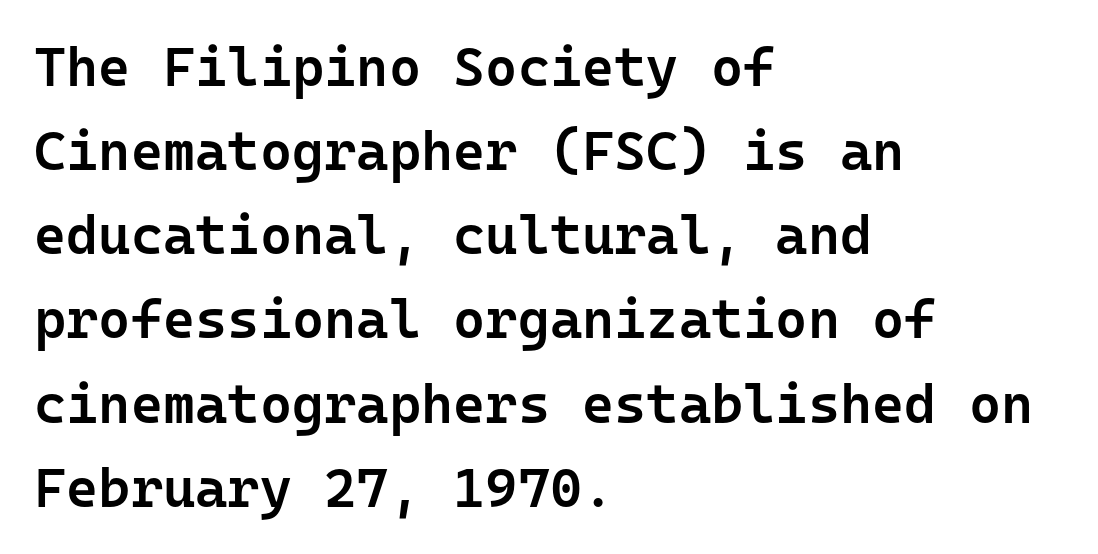
{"serif": "no", "italic": "no", "bold": "semi", "weight": "semibold", "width": "normal", "stroke_contrast": "low", "x_height": "medium", "monospaced": "yes", "underline": "no", "align": "left", "line_spacing": "normal", "line_spacing_ratio": 1.53, "letter_spacing": "normal", "letter_spacing_em": 0.0, "glyph_px": 55}
